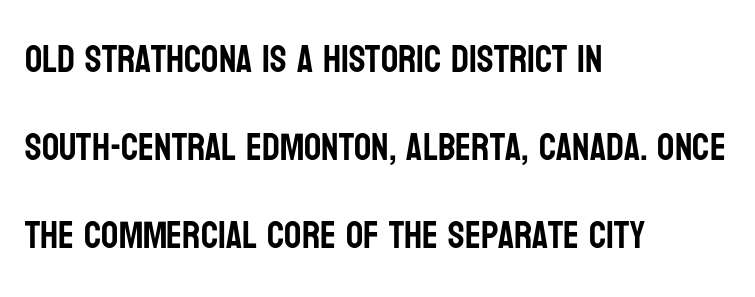
The image shows 38 px condensed sans-serif type, upright; set left-aligned, loose line spacing (2.32x), normal letter spacing, not underlined; low stroke contrast and a large x-height.
